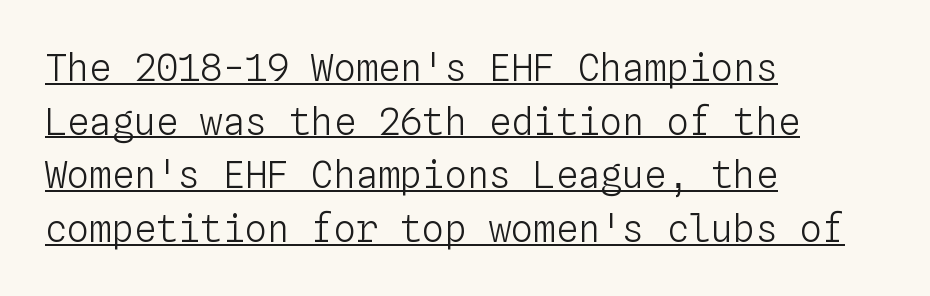
The image shows 37 px light type, upright, monospaced; set left-aligned, normal line spacing (1.45x), normal letter spacing, underlined; low stroke contrast and a medium x-height.
